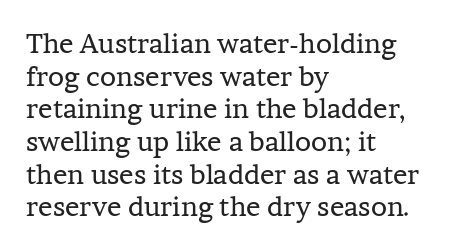
The image shows 27 px text type, upright; set left-aligned, line spacing 1.21x, normal letter spacing, not underlined.
